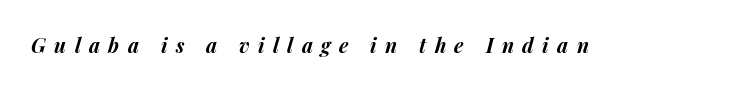
The image shows 20 px bold type, italic (leaning right); set unusually wide letter spacing (+0.42 em), not underlined.
